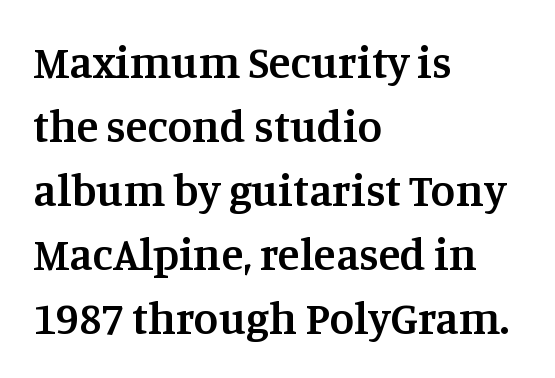
The image shows 45 px semibold serif type, upright; set left-aligned, normal line spacing (1.42x), normal letter spacing, not underlined; medium stroke contrast and a large x-height.
